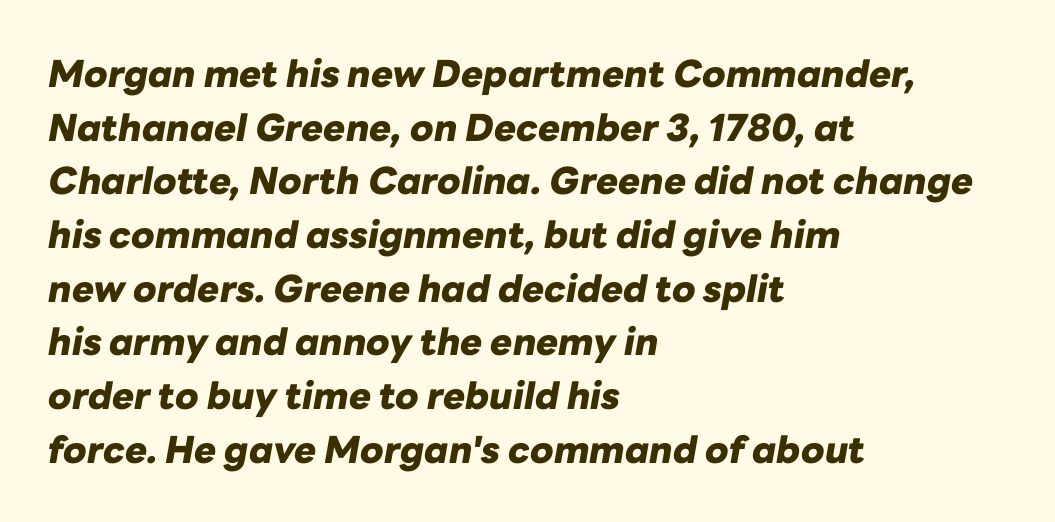
An italicized treatment has been applied to the whole sample. Observe the ordinary spacing: letters are neighbours, not strangers. Bold? Absolutely — the strokes are thick and heavy. These lines stack with their left ends in a neat column.
